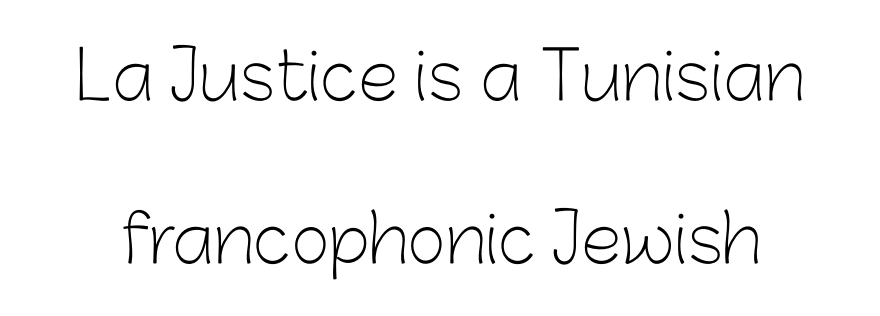
In terms of letterform style, serifs are entirely absent. Successive baselines arrive slowly, with a big drop between each. No extra ink here — the face is not bold. Tall strokes in this sample are plumb rather than angled.
